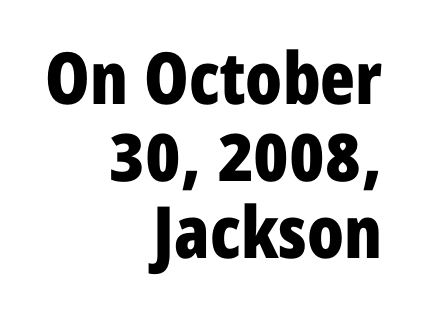
The image shows 72 px bold, condensed sans-serif type, upright; set right-aligned, tight line spacing (1.07x), normal letter spacing, not underlined; low stroke contrast and a medium x-height.
